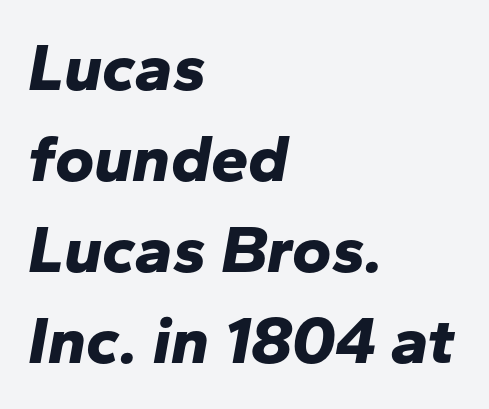
{"italic": "yes", "lean": "right", "slant_degrees": 10, "bold": "yes", "weight": "bold", "width": "normal", "stroke_contrast": "low", "x_height": "medium", "monospaced": "no", "underline": "no", "align": "left", "line_spacing": "normal", "line_spacing_ratio": 1.36, "letter_spacing": "normal", "letter_spacing_em": 0.0, "glyph_px": 67}
